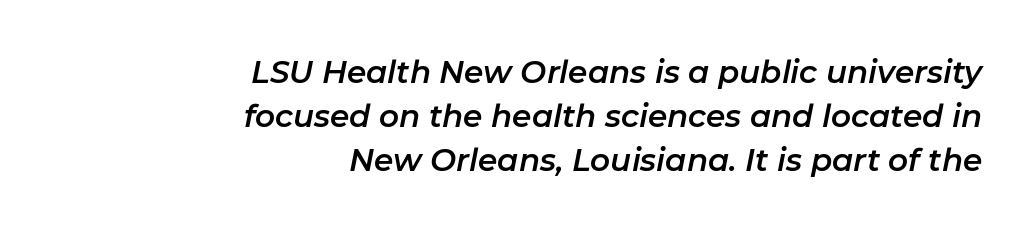
Q: Is the text italic (slanted)? A: Yes, it leans right by about 11 degrees.
Q: Is the text underlined? A: No.
Q: How is the paragraph aligned? A: Right-aligned.
Q: Is the spacing between letters normal or unusually wide? A: Normal.
Q: Is the spacing between lines tight, normal or loose? A: Normal.
Q: Width (condensed, normal, or wide)? A: Normal.
Q: Stroke contrast? A: Low.
Q: x-height? A: Medium.
Q: Monospaced? A: No.
